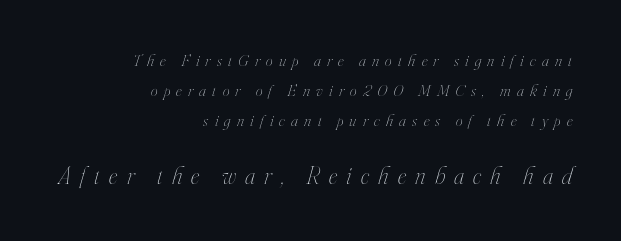
Q: Is the text bold? A: No.
Q: Is the text italic (slanted)? A: Yes, it leans right by about 16 degrees.
Q: Is the text underlined? A: No.
Q: How is the paragraph aligned? A: Right-aligned.
Q: Is the spacing between letters normal or unusually wide? A: Unusually wide.
Q: Which block of text is set in a larger size, the first (top) or the second (bottom)? A: The second (bottom) one.
